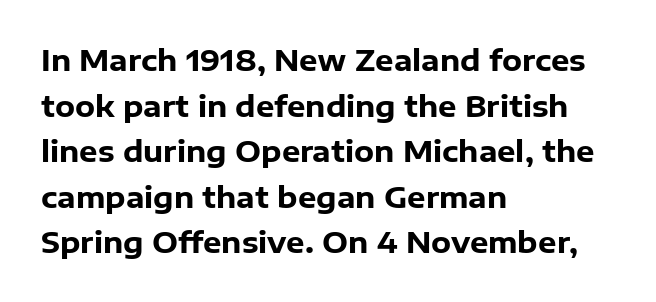
The rows are spaced the way most documents space them. The paragraph shown leans on its left margin. The line texture is even and compact thanks to regular tracking. In terms of weight, the rendering is a true, heavy bold. The space directly below the letters is spotless.
